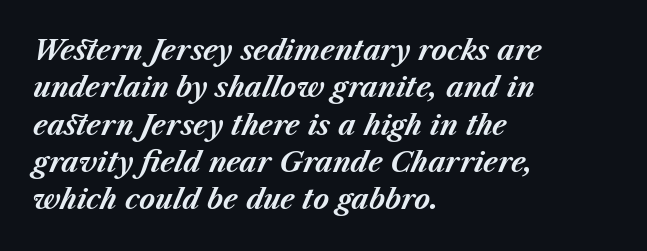
The image shows 27 px bold type, italic (leaning right); set left-aligned, normal line spacing (1.38x), normal letter spacing, not underlined.
